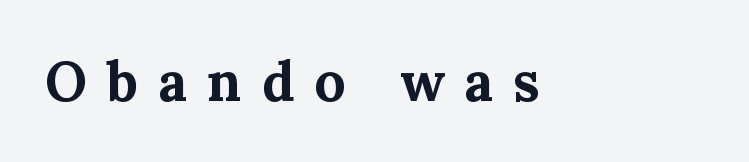
The lettering holds an erect, upright posture throughout. The tracking reads as deliberately expanded to a designer's eye. Here the designer chose a conventional face with non-uniform glyph widths. Every letter is thick-stroked: bold, no question. Descenders are the only things crossing below the line.
